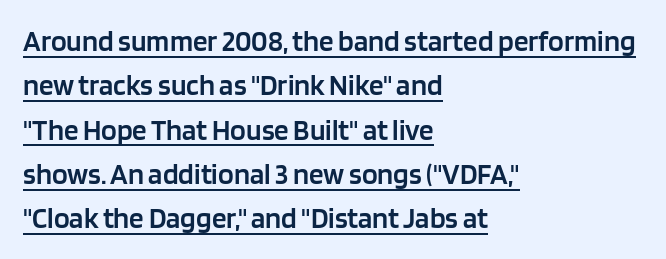
The image shows 29 px semibold sans-serif type, upright; set left-aligned, normal line spacing (1.53x), normal letter spacing, underlined; low stroke contrast and a large x-height.
